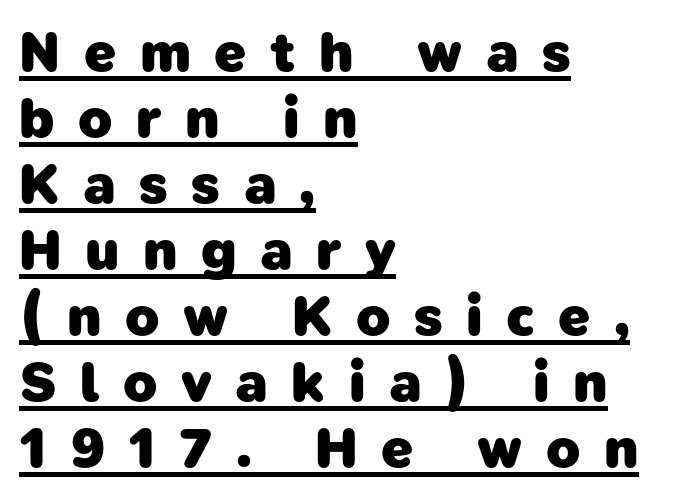
Q: Is the text bold? A: Yes.
Q: Is the typeface a serif or a sans-serif typeface? A: Sans-serif.
Q: Is the text underlined? A: Yes.
Q: How is the paragraph aligned? A: Left-aligned.
Q: Is the spacing between letters normal or unusually wide? A: Unusually wide.
Q: Width (condensed, normal, or wide)? A: Normal.
Q: Stroke contrast? A: Low.
Q: x-height? A: Medium.
Q: Monospaced? A: No.
